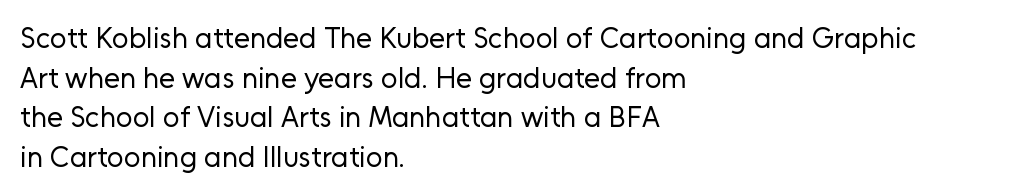
The image shows 29 px regular-weight sans-serif type, upright; set left-aligned, normal line spacing (1.37x), normal letter spacing, not underlined; low stroke contrast and a medium x-height.
